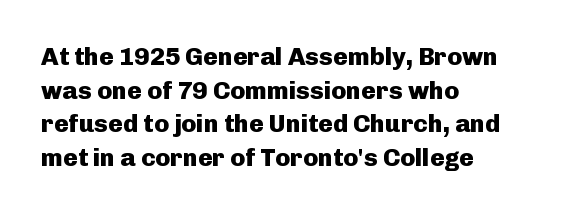
Q: Is the text bold? A: Yes.
Q: Is the text italic (slanted)? A: No, it is upright.
Q: Is the text underlined? A: No.
Q: How is the paragraph aligned? A: Left-aligned.
Q: Is the spacing between letters normal or unusually wide? A: Normal.
Q: Is the spacing between lines tight, normal or loose? A: Normal.
